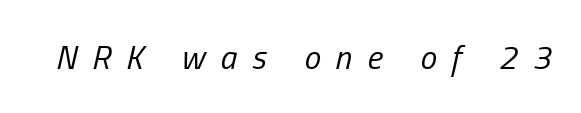
Q: Is the text bold? A: No.
Q: Is the text italic (slanted)? A: Yes, it leans right by about 13 degrees.
Q: Is the text underlined? A: No.
Q: Is the spacing between letters normal or unusually wide? A: Unusually wide.
Q: Width (condensed, normal, or wide)? A: Condensed.
Q: Stroke contrast? A: Low.
Q: x-height? A: Medium.
Q: Monospaced? A: No.
